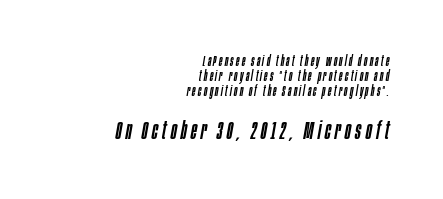
The image shows 25 px text type, italic (leaning right); set right-aligned, tight line spacing (1.06x), not underlined; the second (bottom) block is 1.79x larger.
